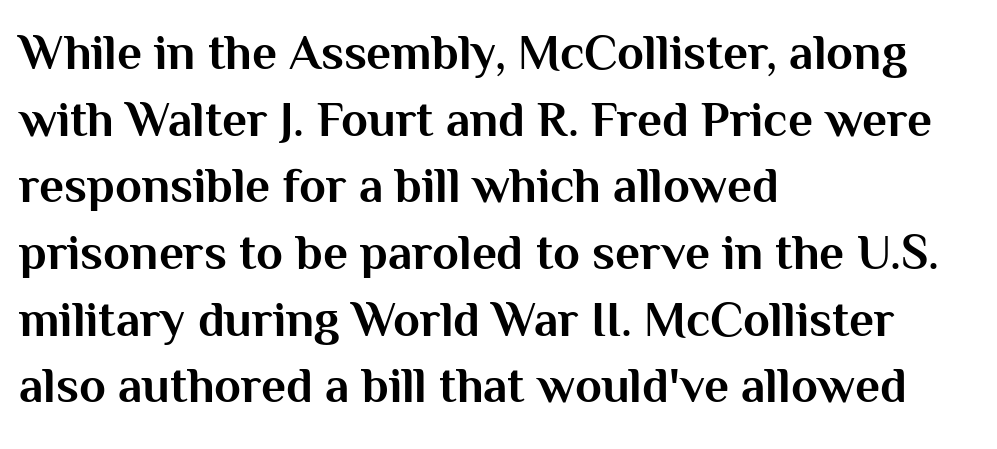
Q: Is the text bold? A: Yes.
Q: Is the text italic (slanted)? A: No, it is upright.
Q: Is the typeface a serif or a sans-serif typeface? A: Sans-serif.
Q: Is the text underlined? A: No.
Q: How is the paragraph aligned? A: Left-aligned.
Q: Is the spacing between letters normal or unusually wide? A: Normal.
Q: Is the spacing between lines tight, normal or loose? A: Normal.
Q: Width (condensed, normal, or wide)? A: Normal.
Q: Stroke contrast? A: Medium.
Q: x-height? A: Medium.
Q: Monospaced? A: No.
